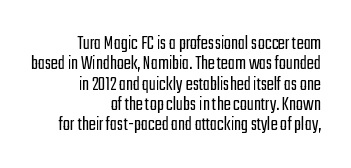
The string is rendered with underlining switched off. The font sits on the lighter half of the weight spectrum, regular included. The paragraph has a hard right edge and a soft left edge. The lettering stays uniformly vertical, giving the passage a roman look. The tracking reads as untouched default to a designer's eye.
